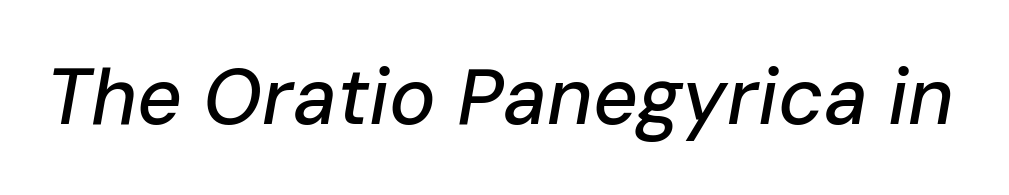
The image shows 78 px text type, italic (leaning right); set normal letter spacing, not underlined; low stroke contrast and a medium x-height.
